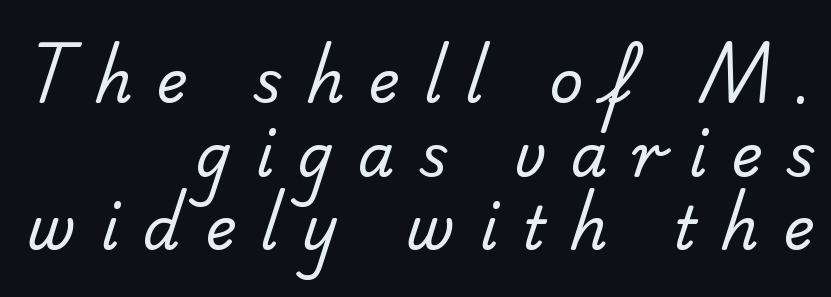
The image shows 59 px regular-weight sans-serif type; set right-aligned, normal line spacing (1.25x), unusually wide letter spacing (+0.41 em), not underlined; low stroke contrast and a small x-height.
